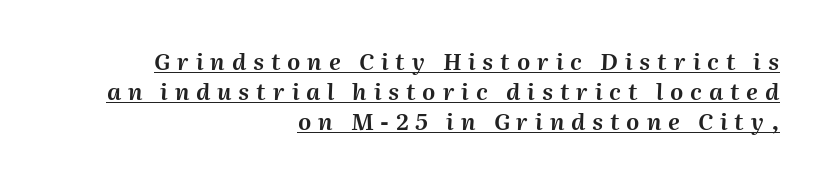
The image shows 23 px text type, italic (leaning right); set right-aligned, normal line spacing (1.31x), unusually wide letter spacing (+0.3 em), underlined.
